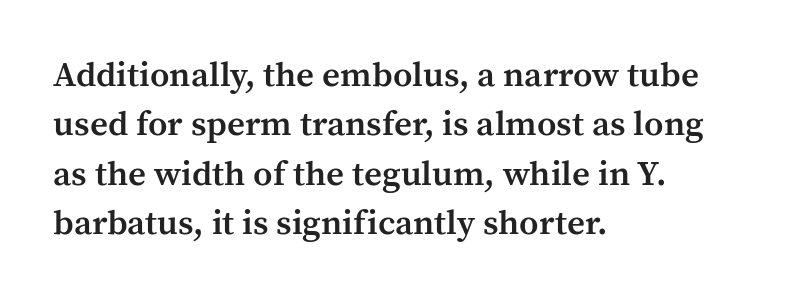
{"serif": "yes", "italic": "no", "bold": "semi", "weight": "semibold", "width": "normal", "stroke_contrast": "medium", "x_height": "medium", "monospaced": "no", "underline": "no", "align": "left", "line_spacing": "normal", "line_spacing_ratio": 1.41, "letter_spacing": "normal", "letter_spacing_em": 0.0, "glyph_px": 35}
